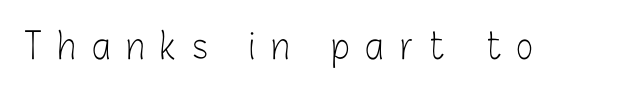
The face used here is proportionally spaced, like ordinary book or web type. Notice how the stems are strictly vertical — no italics here. Regarding serifs, this sample does without them. On a weight scale, this lands at 450 or below.
